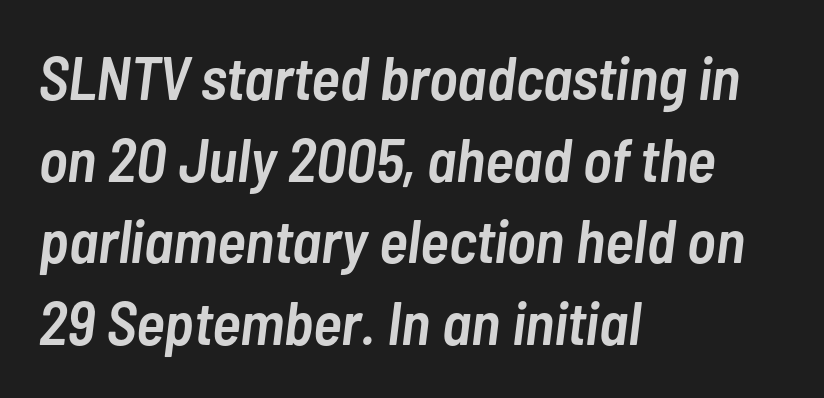
{"italic": "yes", "lean": "right", "slant_degrees": 7, "bold": "semi", "weight": "semibold", "width": "condensed", "stroke_contrast": "low", "x_height": "medium", "monospaced": "no", "underline": "no", "align": "left", "line_spacing": "normal", "line_spacing_ratio": 1.34, "letter_spacing": "normal", "letter_spacing_em": 0.0, "glyph_px": 61}
